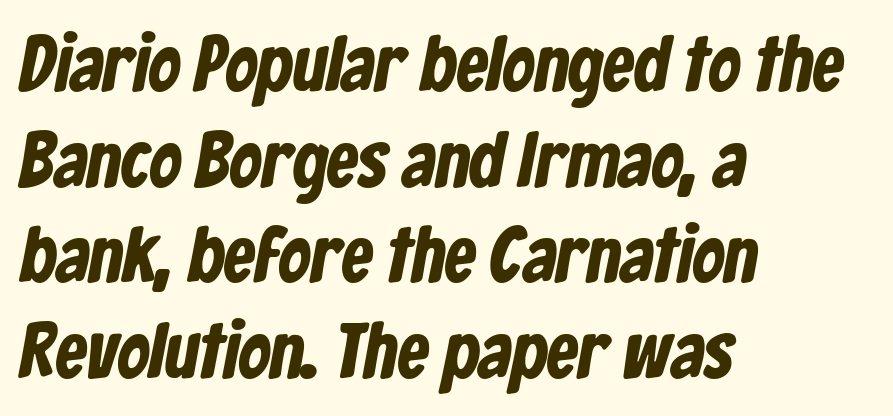
Q: Is the typeface a serif or a sans-serif typeface? A: Sans-serif.
Q: Is the text underlined? A: No.
Q: How is the paragraph aligned? A: Left-aligned.
Q: Is the spacing between letters normal or unusually wide? A: Normal.
Q: Width (condensed, normal, or wide)? A: Condensed.
Q: Stroke contrast? A: Low.
Q: x-height? A: Medium.
Q: Monospaced? A: No.
